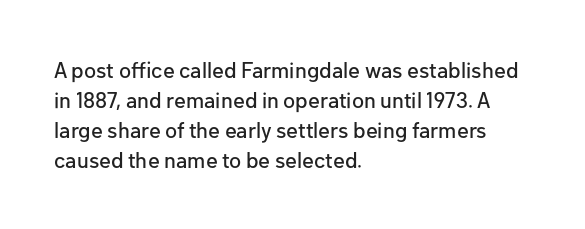
The image shows 22 px text type, upright; set left-aligned, normal line spacing (1.37x), normal letter spacing, not underlined.
